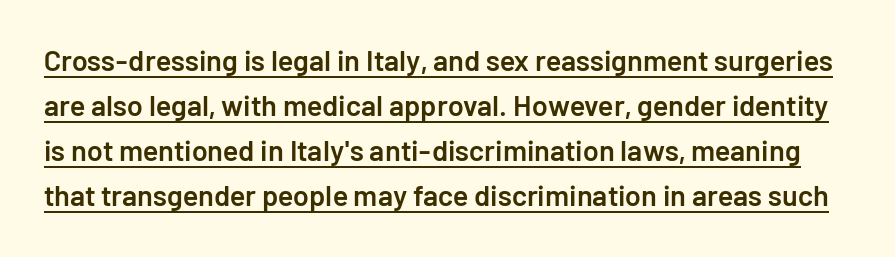
Q: Is the text bold? A: Semi-bold.
Q: Is the text italic (slanted)? A: No, it is upright.
Q: Is the typeface a serif or a sans-serif typeface? A: Sans-serif.
Q: Is the text underlined? A: Yes.
Q: Is the spacing between letters normal or unusually wide? A: Normal.
Q: Is the spacing between lines tight, normal or loose? A: Normal.
Q: Width (condensed, normal, or wide)? A: Normal.
Q: Stroke contrast? A: Low.
Q: x-height? A: Medium.
Q: Monospaced? A: No.
